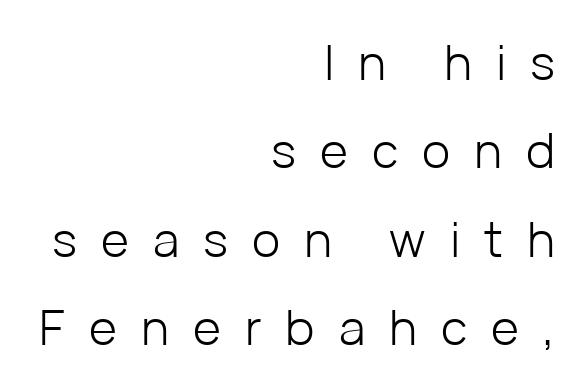
The image shows 48 px light sans-serif type, upright; set right-aligned, line spacing 1.84x, unusually wide letter spacing (+0.5 em), not underlined; low stroke contrast and a medium x-height.
